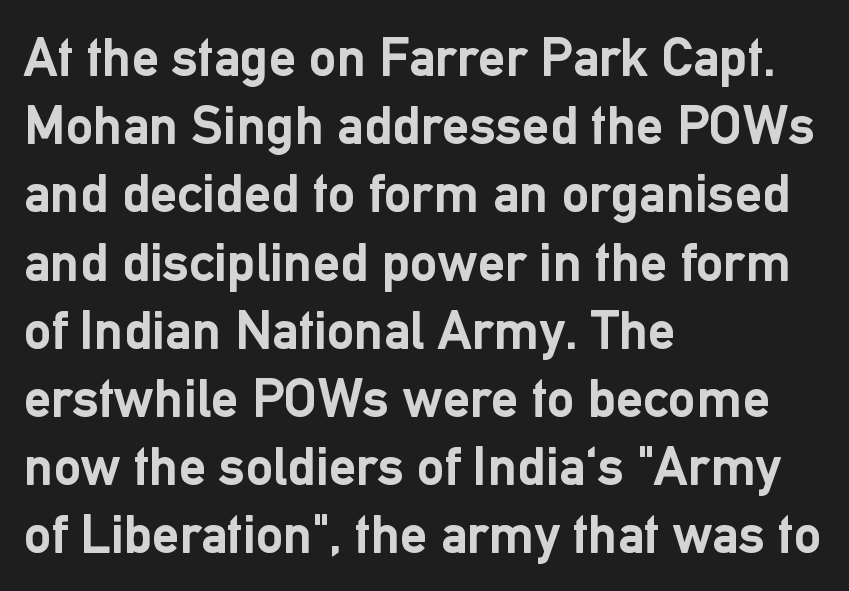
The line texture is even and compact thanks to regular tracking. The passage shown is typed in a proportional face where columns would drift. The passage shown is not underscored anywhere. Notice how the stems are strictly vertical — no italics here. The compositor pushed each line to the left boundary.
